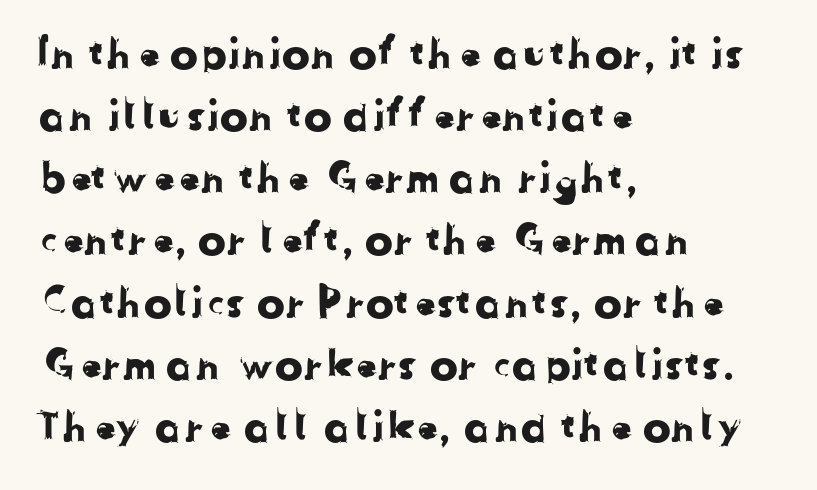
Q: Is the typeface a serif or a sans-serif typeface? A: Sans-serif.
Q: Is the text underlined? A: No.
Q: How is the paragraph aligned? A: Left-aligned.
Q: Is the spacing between letters normal or unusually wide? A: Normal.
Q: Is the spacing between lines tight, normal or loose? A: Normal.
Q: Width (condensed, normal, or wide)? A: Normal.
Q: Stroke contrast? A: Low.
Q: x-height? A: Medium.
Q: Monospaced? A: No.
